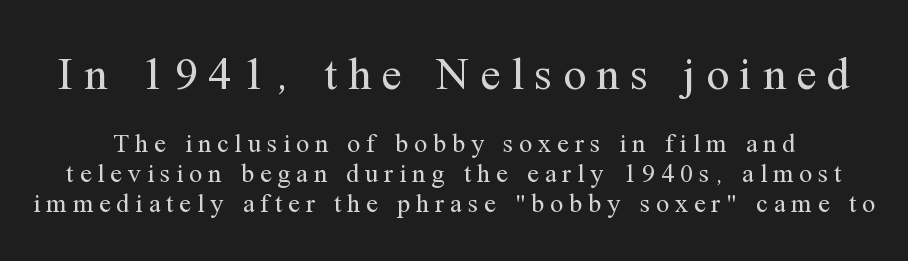
Loose tracking; the words dissolve into strings of separated letters. No word sits above an underline. Think of a printed novel: that variable character pitch is what you see here. Rows of type sit shoulder to shoulder in the vertical direction.
